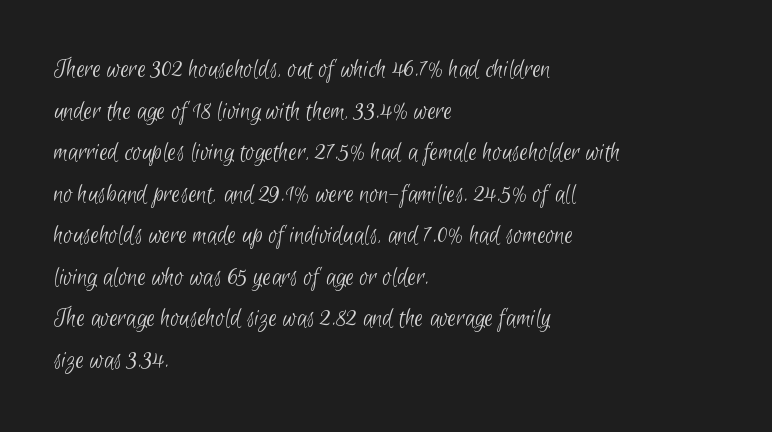
Q: Is the text bold? A: No.
Q: Is the text underlined? A: No.
Q: How is the paragraph aligned? A: Left-aligned.
Q: Is the spacing between letters normal or unusually wide? A: Normal.
Q: Is the spacing between lines tight, normal or loose? A: Normal.
